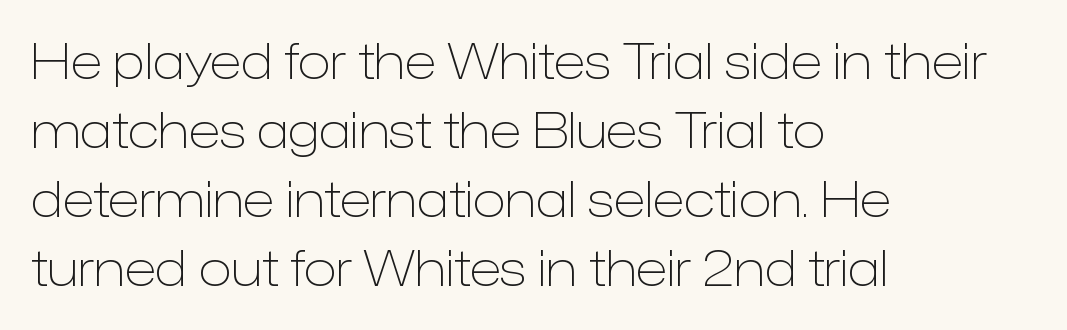
Serif or sans? Sans — the stroke terminals are bare. What's the leading like? Ordinary, nothing unusual. The space beneath each line is pristine and unruled. Stems and bowls with no extra thickness — not bold.
